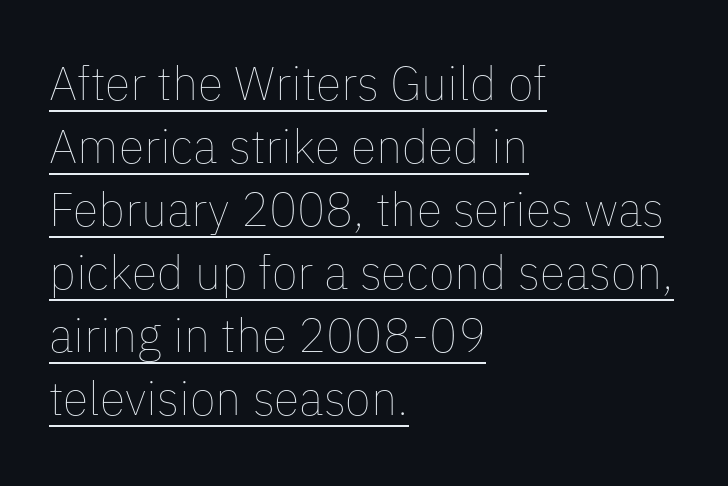
Q: Is the text bold? A: No.
Q: Is the text italic (slanted)? A: No, it is upright.
Q: Is the text underlined? A: Yes.
Q: How is the paragraph aligned? A: Left-aligned.
Q: Is the spacing between letters normal or unusually wide? A: Normal.
Q: Is the spacing between lines tight, normal or loose? A: Normal.
Q: Width (condensed, normal, or wide)? A: Normal.
Q: Stroke contrast? A: Low.
Q: x-height? A: Medium.
Q: Monospaced? A: No.
